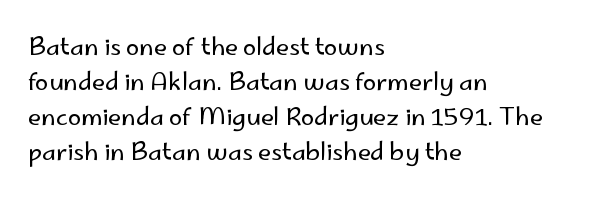
The image shows 24 px text type, upright; set left-aligned, normal line spacing (1.46x), normal letter spacing, not underlined.
